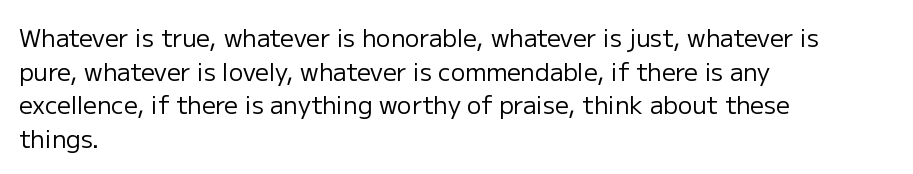
Does the copy run flush right? No — it runs flush left. Does extra space separate the letters? No, they use regular spacing. The letters look calm and open, with moderate or lighter stems. Beneath every word, the page is bare. Normally led — the rows are evenly, conventionally spaced.
